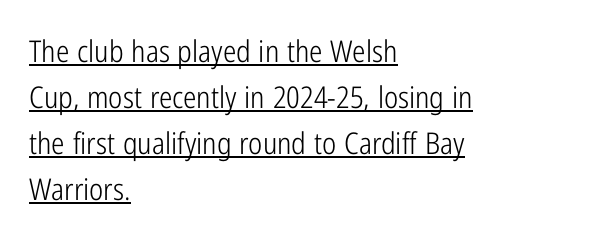
Q: Is the text bold? A: No.
Q: Is the text italic (slanted)? A: No, it is upright.
Q: Is the typeface a serif or a sans-serif typeface? A: Sans-serif.
Q: Is the text underlined? A: Yes.
Q: How is the paragraph aligned? A: Left-aligned.
Q: Is the spacing between letters normal or unusually wide? A: Normal.
Q: Is the spacing between lines tight, normal or loose? A: Normal.
Q: Width (condensed, normal, or wide)? A: Condensed.
Q: Stroke contrast? A: Low.
Q: x-height? A: Medium.
Q: Monospaced? A: No.
